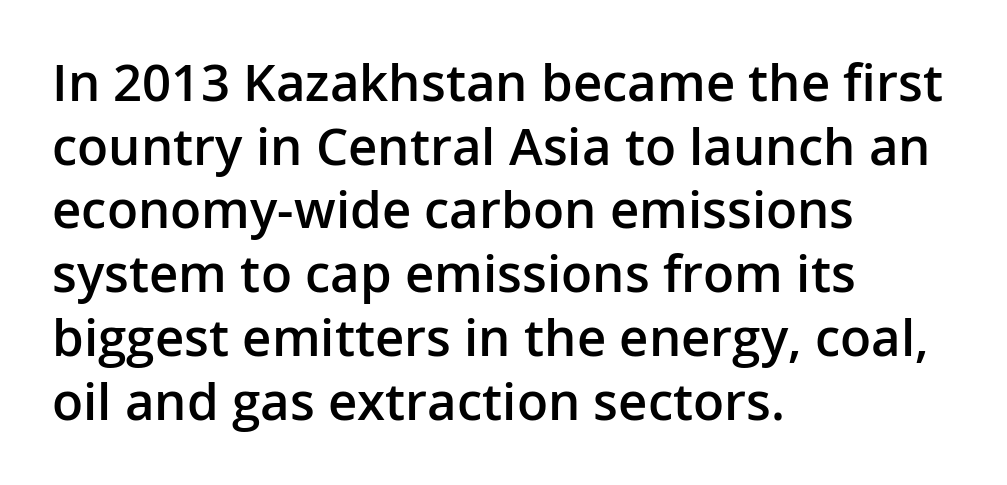
Each line starts at the same left margin while the right side varies. How heavy is the stroke? Medium-heavy — a semibold, shy of bold. The line-height multiplier appears to be the usual default. Is there any slant? The stems are plumb. Type without underlining.
